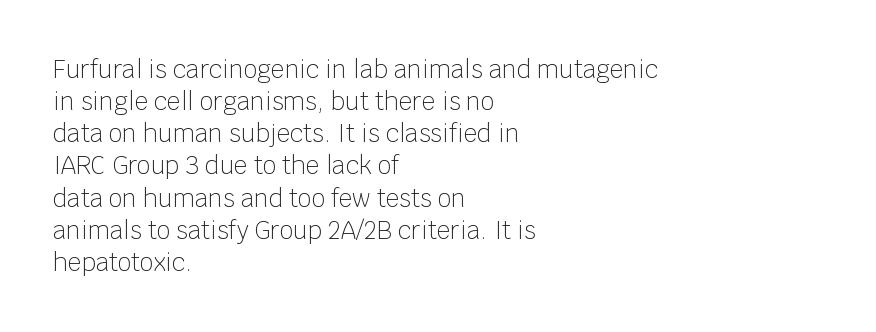
The image shows 24 px text type, upright; set left-aligned, normal line spacing (1.34x), normal letter spacing, not underlined.
